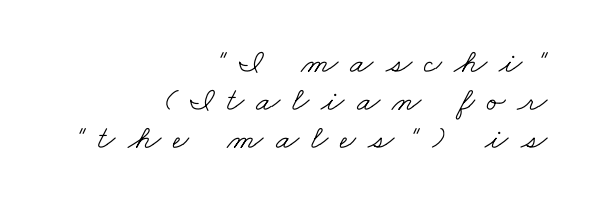
{"serif": "yes", "bold": "no", "weight": "light", "width": "wide", "stroke_contrast": "low", "x_height": "small", "monospaced": "no", "underline": "no", "align": "right", "line_spacing": "tight", "line_spacing_ratio": 1.12, "letter_spacing": "wide", "letter_spacing_em": 0.36, "glyph_px": 34}
